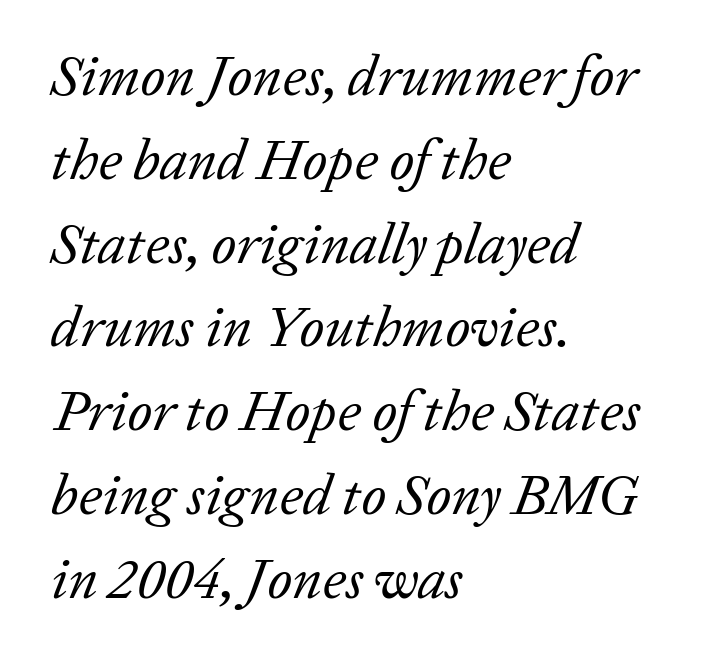
Q: Is the text bold? A: No.
Q: Is the text italic (slanted)? A: Yes, it leans right by about 20 degrees.
Q: Is the typeface a serif or a sans-serif typeface? A: Serif.
Q: Is the text underlined? A: No.
Q: How is the paragraph aligned? A: Left-aligned.
Q: Is the spacing between letters normal or unusually wide? A: Normal.
Q: Is the spacing between lines tight, normal or loose? A: Normal.
Q: Width (condensed, normal, or wide)? A: Normal.
Q: Stroke contrast? A: Low.
Q: x-height? A: Medium.
Q: Monospaced? A: No.
